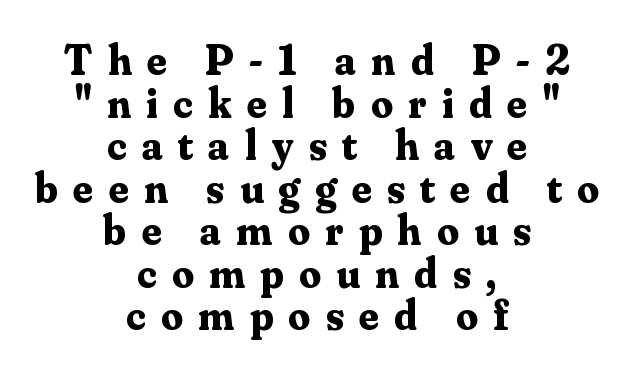
The image shows 43 px bold serif type, upright; set centered, tight line spacing (0.99x), unusually wide letter spacing (+0.36 em), not underlined; medium stroke contrast and a small x-height.
